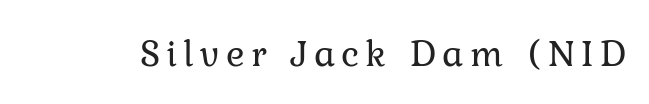
{"serif": "yes", "italic": "no", "bold": "no", "weight": "regular", "width": "normal", "stroke_contrast": "low", "x_height": "medium", "monospaced": "no", "underline": "no", "glyph_px": 39}
